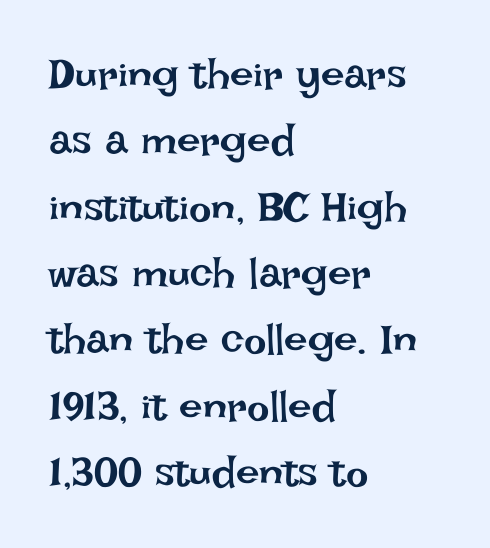
Beneath every word, the page is bare. These lines are rendered in a variable-pitch font. The lines are quadded left. Successive baselines arrive at the customary interval. Nope, not italic — everything's standing straight.
